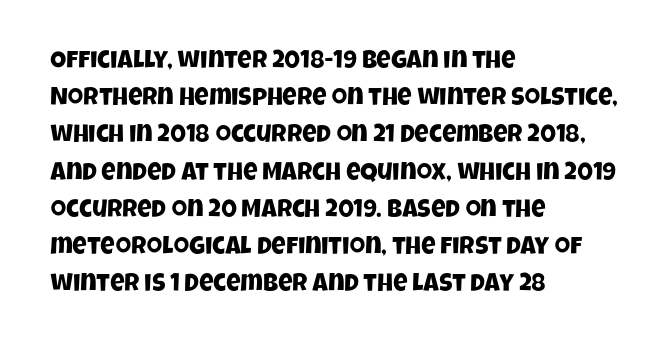
Tracking value appears to be zero — textbook default spacing. This sample keeps an unexceptional amount of space between lines. Which margin do the lines hug? The left one — the right edge is uneven. A clean baseline with only descenders dipping below it.
